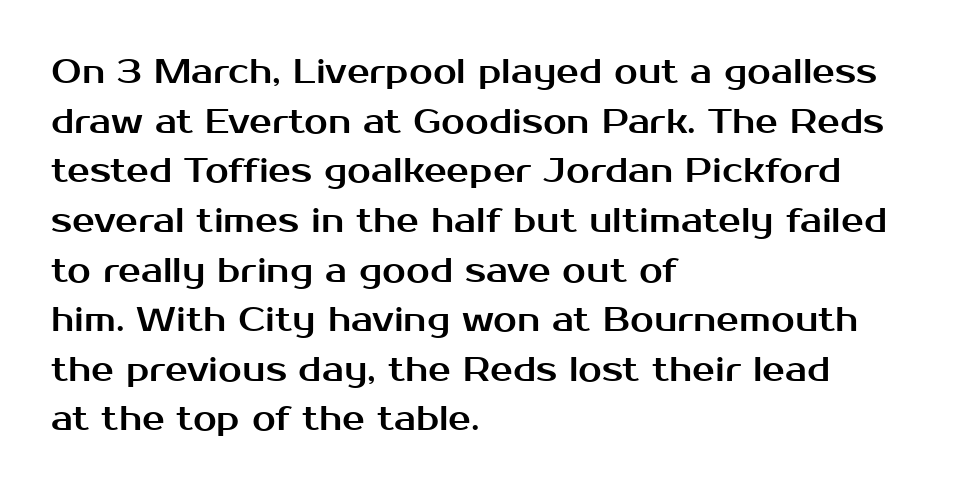
Line starts are locked; line ends wander. Classification — sans serif. Character widths vary here, with narrow letters taking less room than wide ones. A normal amount of white space separates one row of letters from the next. This rendering leaves character spacing at its baseline value.
